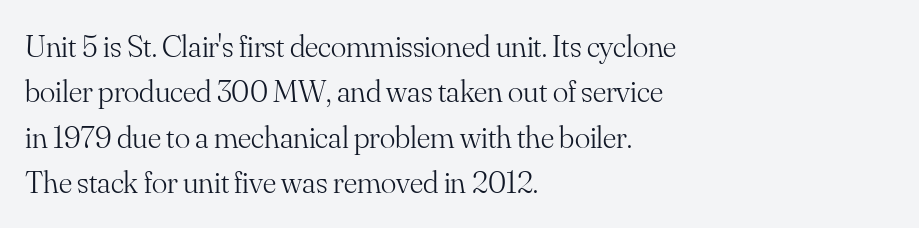
{"serif": "yes", "italic": "no", "bold": "no", "weight": "light", "width": "normal", "stroke_contrast": "medium", "x_height": "small", "monospaced": "no", "underline": "no", "align": "left", "line_spacing": "normal", "line_spacing_ratio": 1.42, "letter_spacing": "normal", "letter_spacing_em": 0.0, "glyph_px": 32}
